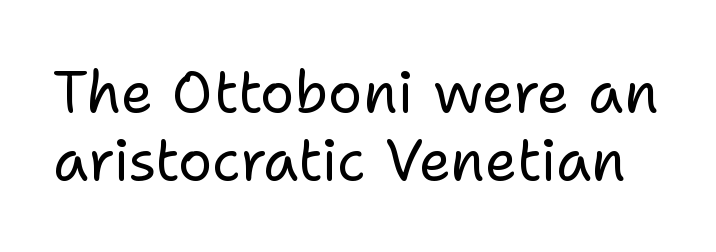
Q: Is the text bold? A: No.
Q: Is the text italic (slanted)? A: No, it is upright.
Q: Is the typeface a serif or a sans-serif typeface? A: Sans-serif.
Q: Is the text underlined? A: No.
Q: Is the spacing between letters normal or unusually wide? A: Normal.
Q: Width (condensed, normal, or wide)? A: Normal.
Q: Stroke contrast? A: Low.
Q: x-height? A: Medium.
Q: Monospaced? A: No.
